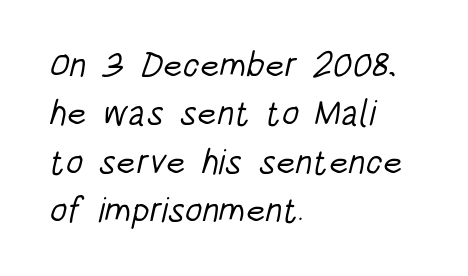
Leading: standard. This rendering features lettering with no underline. Is the type heavy? It reads as light-to-regular instead. Horizontally, the lines are justified to the leading edge only. A sans-serif font was chosen for this passage. Do the characters align in a grid? No, the font is proportional.
